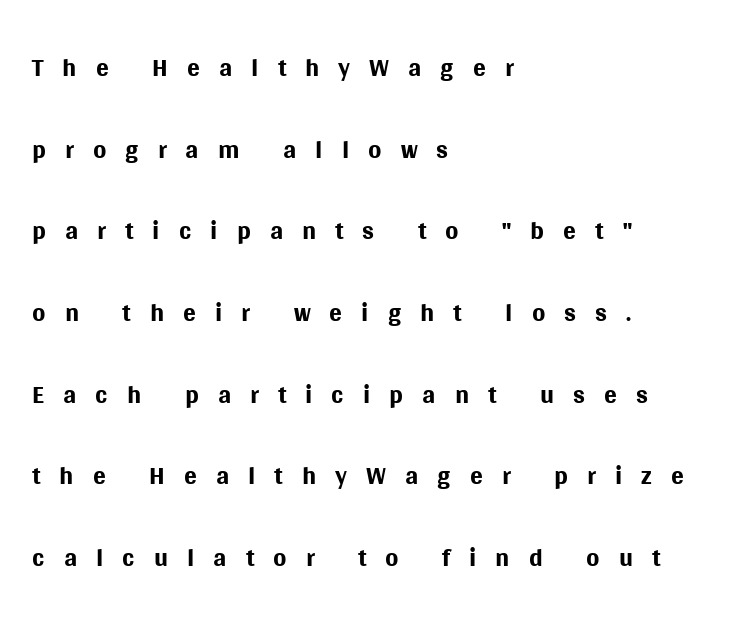
The image shows 38 px regular-weight sans-serif type, upright; set left-aligned, loose line spacing (2.15x), unusually wide letter spacing (+0.5 em), not underlined; medium stroke contrast and a large x-height.
